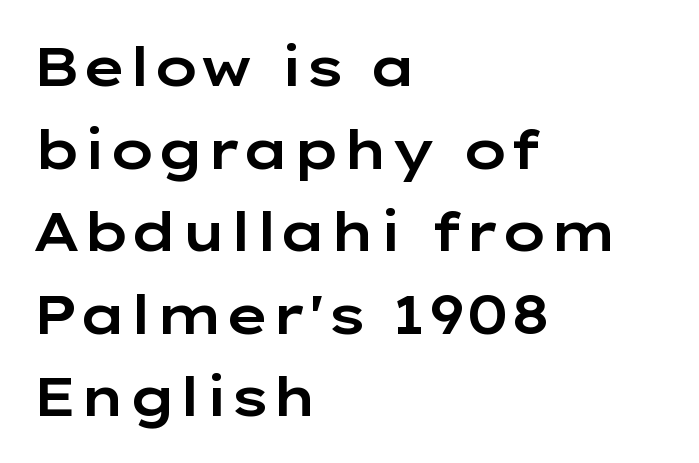
The image shows 54 px wide sans-serif type, upright; set left-aligned, normal line spacing (1.53x), normal letter spacing, not underlined; low stroke contrast and a medium x-height.
